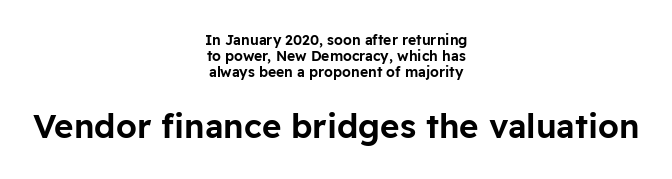
Q: Is the text italic (slanted)? A: No, it is upright.
Q: Is the typeface a serif or a sans-serif typeface? A: Sans-serif.
Q: Is the text underlined? A: No.
Q: How is the paragraph aligned? A: Centered.
Q: Is the spacing between letters normal or unusually wide? A: Normal.
Q: Is the spacing between lines tight, normal or loose? A: Tight.
Q: Which block of text is set in a larger size, the first (top) or the second (bottom)? A: The second (bottom) one.
Q: Width (condensed, normal, or wide)? A: Normal.
Q: Stroke contrast? A: Low.
Q: x-height? A: Medium.
Q: Monospaced? A: No.
